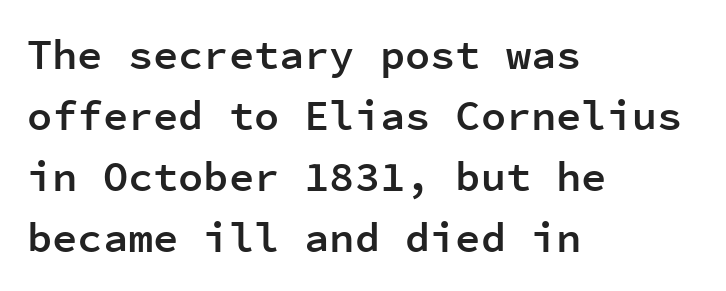
A classic flush-left, rag-right setting is used for this passage. Characters follow at the spacing the type designer built in. Heft: intermediate — a semibold. Spacing verdict: monospaced, one width for all characters. Regarding serifs, this sample does without them. Ordinary non-slanted type is in use.
